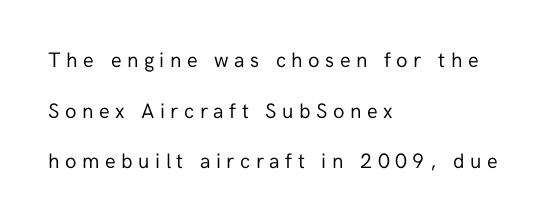
Q: Is the text bold? A: No.
Q: Is the text italic (slanted)? A: No, it is upright.
Q: Is the text underlined? A: No.
Q: How is the paragraph aligned? A: Left-aligned.
Q: Is the spacing between letters normal or unusually wide? A: Unusually wide.
Q: Is the spacing between lines tight, normal or loose? A: Loose.
